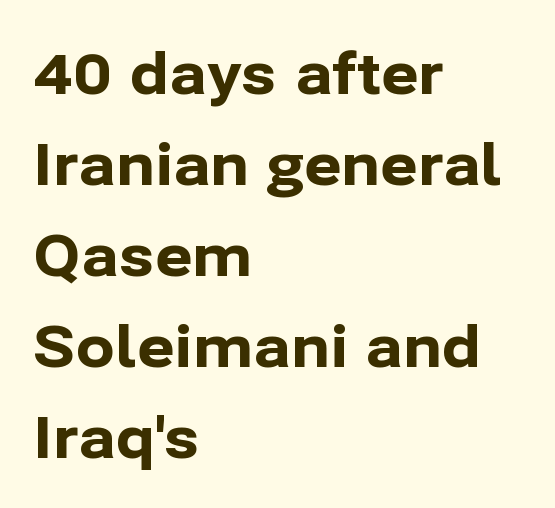
Q: Is the text bold? A: Yes.
Q: Is the text italic (slanted)? A: No, it is upright.
Q: Is the typeface a serif or a sans-serif typeface? A: Sans-serif.
Q: Is the text underlined? A: No.
Q: How is the paragraph aligned? A: Left-aligned.
Q: Is the spacing between letters normal or unusually wide? A: Normal.
Q: Is the spacing between lines tight, normal or loose? A: Normal.
Q: Width (condensed, normal, or wide)? A: Normal.
Q: Stroke contrast? A: Low.
Q: x-height? A: Medium.
Q: Monospaced? A: No.
